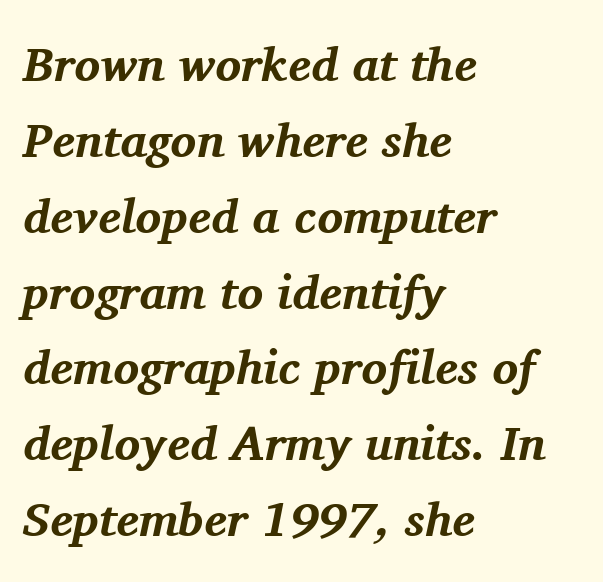
{"serif": "yes", "italic": "yes", "lean": "right", "slant_degrees": 11, "bold": "yes", "weight": "bold", "width": "normal", "stroke_contrast": "medium", "x_height": "medium", "monospaced": "no", "underline": "no", "align": "left", "line_spacing": "normal", "line_spacing_ratio": 1.58, "letter_spacing": "normal", "letter_spacing_em": 0.0, "glyph_px": 48}
